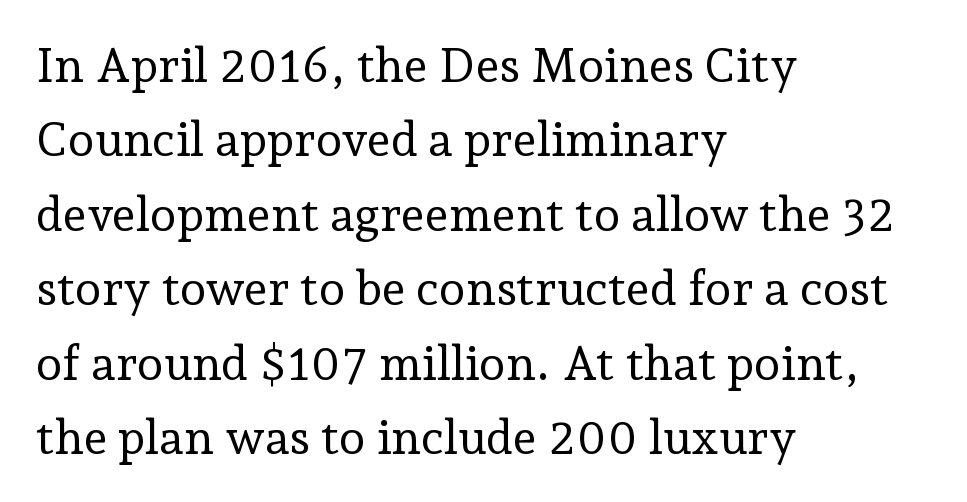
Q: Is the text bold? A: No.
Q: Is the text italic (slanted)? A: No, it is upright.
Q: Is the typeface a serif or a sans-serif typeface? A: Serif.
Q: Is the text underlined? A: No.
Q: How is the paragraph aligned? A: Left-aligned.
Q: Is the spacing between letters normal or unusually wide? A: Normal.
Q: Is the spacing between lines tight, normal or loose? A: Normal.
Q: Width (condensed, normal, or wide)? A: Normal.
Q: Stroke contrast? A: Low.
Q: x-height? A: Medium.
Q: Monospaced? A: No.
